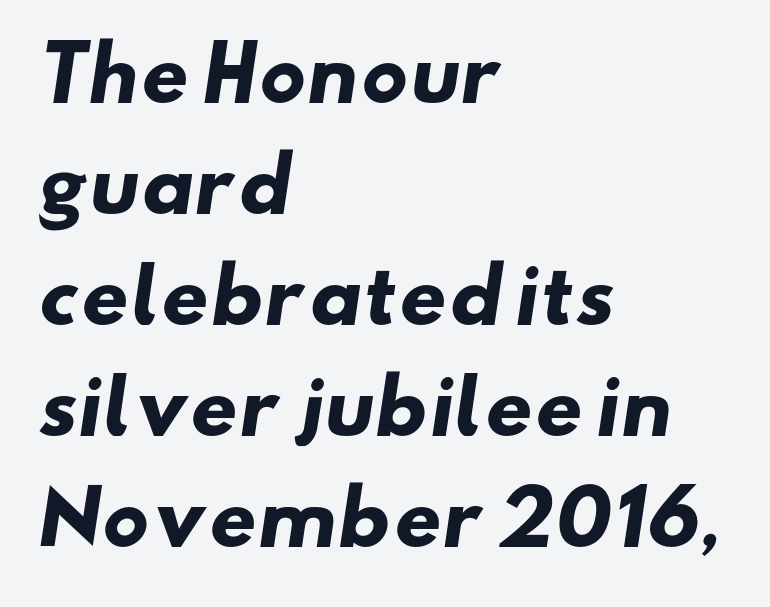
Q: Is the text bold? A: Yes.
Q: Is the typeface a serif or a sans-serif typeface? A: Sans-serif.
Q: Is the text underlined? A: No.
Q: How is the paragraph aligned? A: Left-aligned.
Q: Is the spacing between letters normal or unusually wide? A: Normal.
Q: Is the spacing between lines tight, normal or loose? A: Normal.
Q: Width (condensed, normal, or wide)? A: Wide.
Q: Stroke contrast? A: Low.
Q: x-height? A: Small.
Q: Monospaced? A: No.
